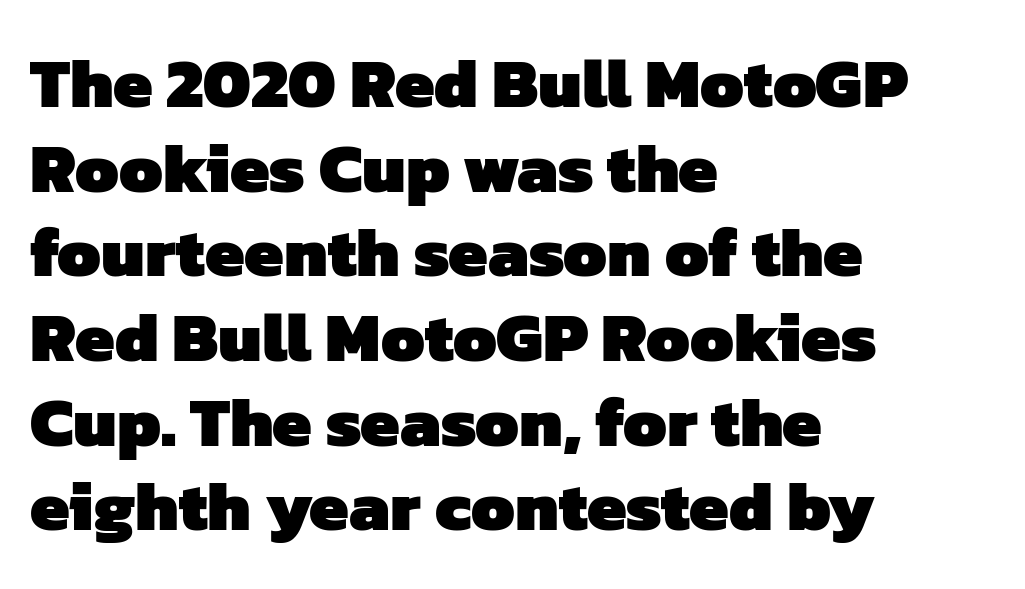
Heavy-handed strokes throughout: this text is bold. The typeface chosen for these lines omits serifs. A clean baseline with only descenders dipping below it. Every row of glyphs begins at an identical x-position on the left.
